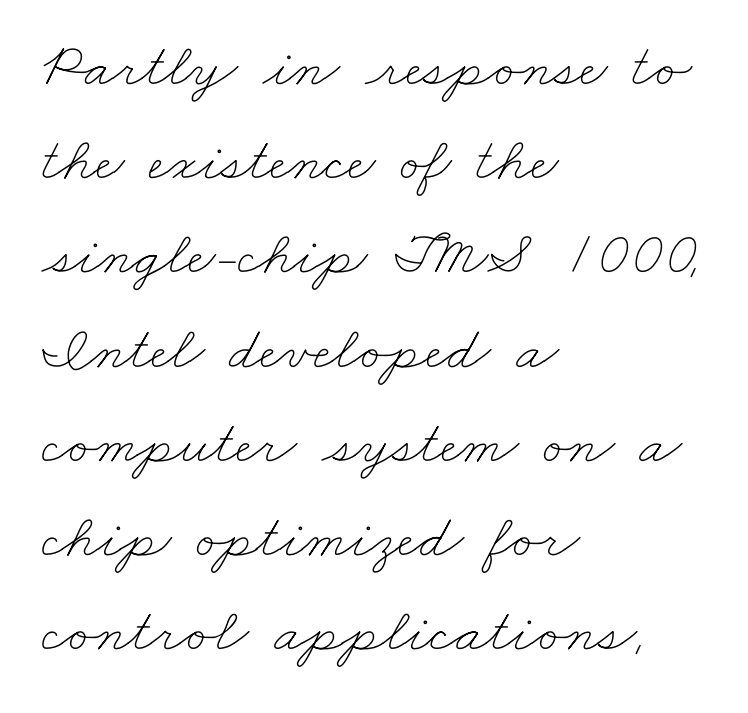
{"bold": "no", "weight": "thin", "width": "wide", "stroke_contrast": "low", "x_height": "small", "monospaced": "no", "underline": "no", "align": "left", "line_spacing": "normal", "line_spacing_ratio": 1.52, "letter_spacing": "normal", "letter_spacing_em": 0.0, "glyph_px": 62}
